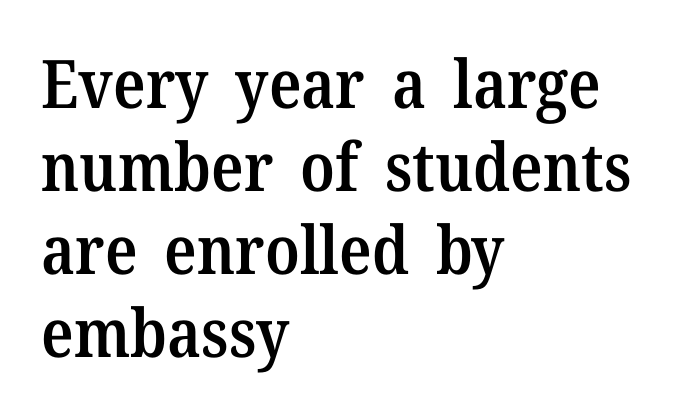
You can tell from the footed stems that serif type was used. Is the letter spacing exaggerated? No — it looks like the ordinary default. Is there any slant? The stems are plumb. Line starts are locked; line ends wander. What weight is shown? A semibold, between regular and bold. A bare baseline throughout the passage.
